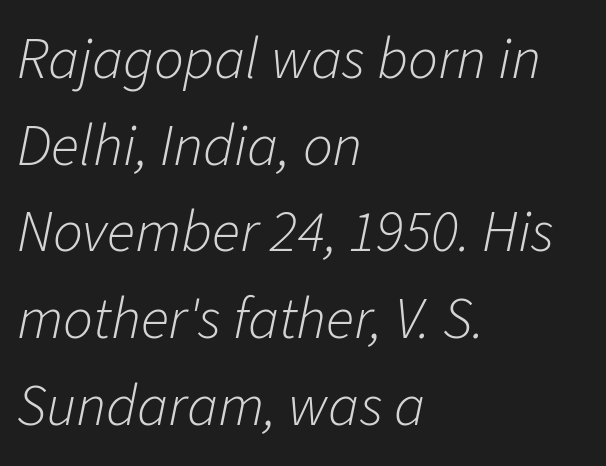
Q: Is the text bold? A: No.
Q: Is the text italic (slanted)? A: Yes, it leans right by about 11 degrees.
Q: Is the text underlined? A: No.
Q: How is the paragraph aligned? A: Left-aligned.
Q: Is the spacing between letters normal or unusually wide? A: Normal.
Q: Is the spacing between lines tight, normal or loose? A: Normal.
Q: Width (condensed, normal, or wide)? A: Normal.
Q: Stroke contrast? A: Low.
Q: x-height? A: Medium.
Q: Monospaced? A: No.
